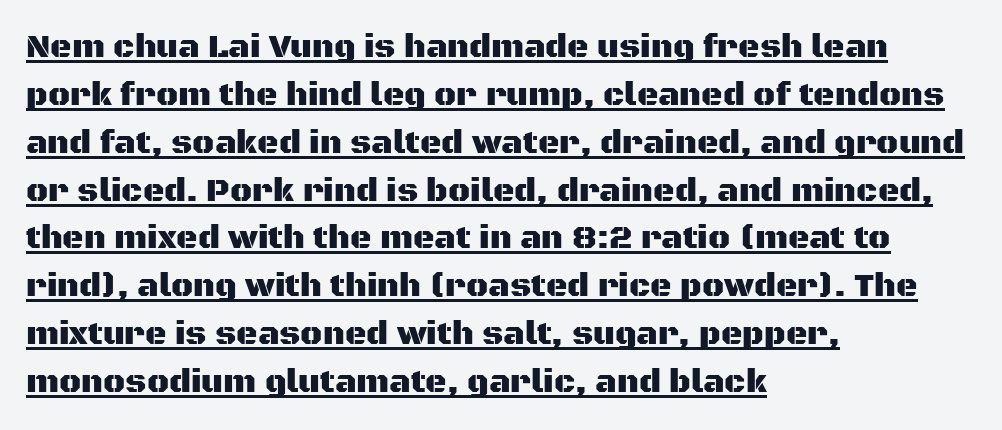
{"serif": "no", "italic": "no", "width": "normal", "stroke_contrast": "medium", "x_height": "large", "monospaced": "no", "underline": "yes", "align": "left", "line_spacing": "normal", "line_spacing_ratio": 1.45, "letter_spacing": "normal", "letter_spacing_em": 0.0, "glyph_px": 33}
